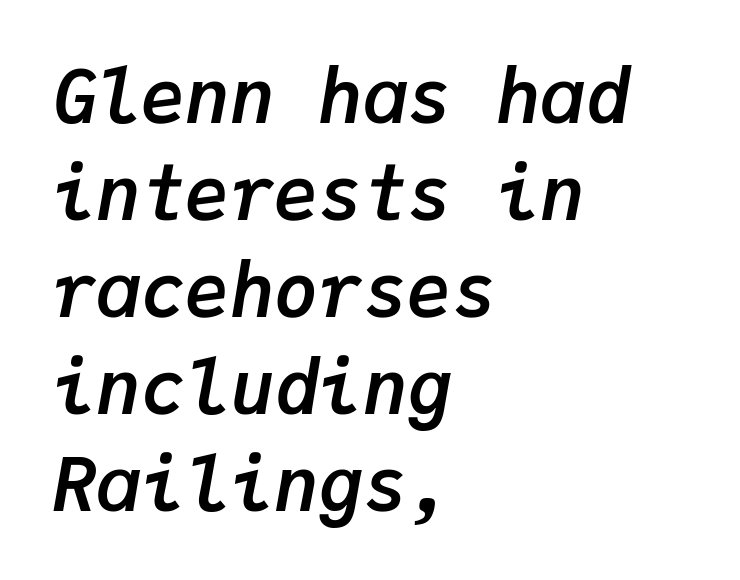
You could count columns in this text — the font is strictly monospaced. The rendering anchors every line to the left-hand side. The gaps between neighbouring characters are ordinary and unremarkable. The rows are spaced the way most documents space them. Typographic density is high because the face is bold.
